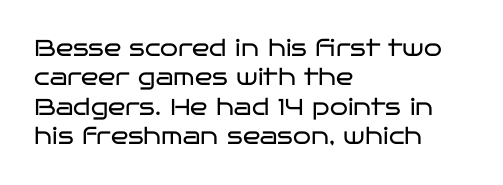
Q: Is the text bold? A: No.
Q: Is the text italic (slanted)? A: No, it is upright.
Q: Is the text underlined? A: No.
Q: How is the paragraph aligned? A: Left-aligned.
Q: Is the spacing between letters normal or unusually wide? A: Normal.
Q: Is the spacing between lines tight, normal or loose? A: Normal.
